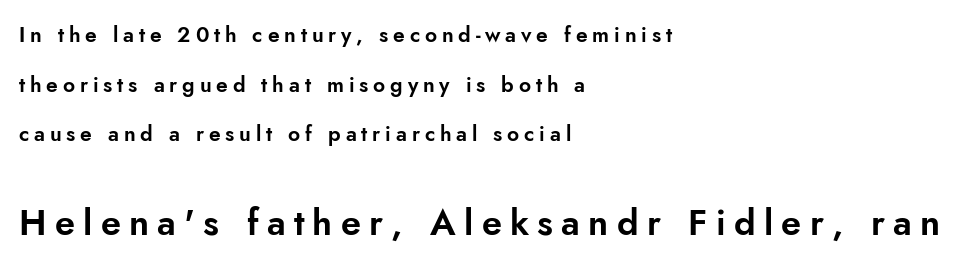
{"serif": "no", "italic": "no", "width": "normal", "stroke_contrast": "low", "x_height": "small", "monospaced": "no", "underline": "no", "align": "left", "line_spacing": "loose", "line_spacing_ratio": 2.36, "letter_spacing": "wide", "letter_spacing_em": 0.23, "larger_block": "second", "size_ratio": 1.71, "glyph_px": 36}
